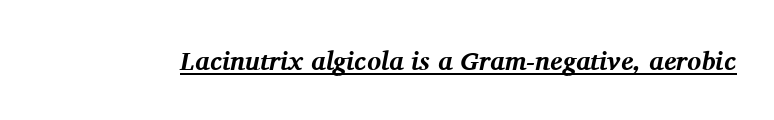
The image shows 26 px bold type, italic (leaning right); set normal letter spacing, underlined.
